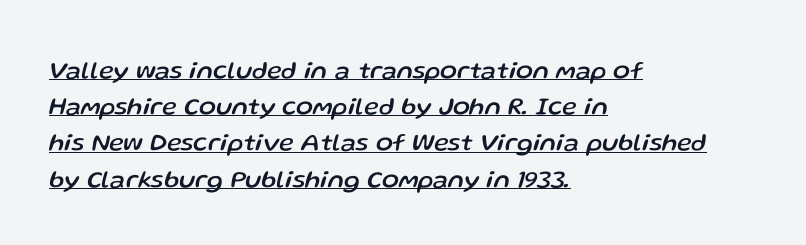
Q: Is the text italic (slanted)? A: Yes, it leans right by about 13 degrees.
Q: Is the text underlined? A: Yes.
Q: How is the paragraph aligned? A: Left-aligned.
Q: Is the spacing between letters normal or unusually wide? A: Normal.
Q: Is the spacing between lines tight, normal or loose? A: Normal.
